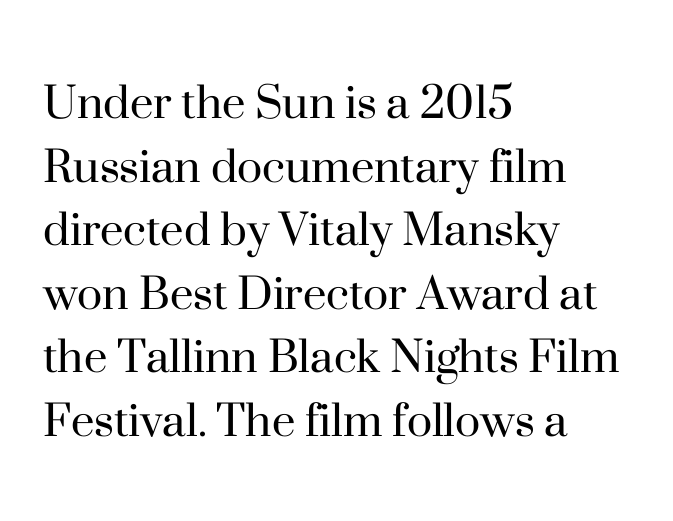
The image shows 53 px regular-weight serif type, upright; set left-aligned, line spacing 1.2x, normal letter spacing, not underlined; high stroke contrast and a small x-height.
